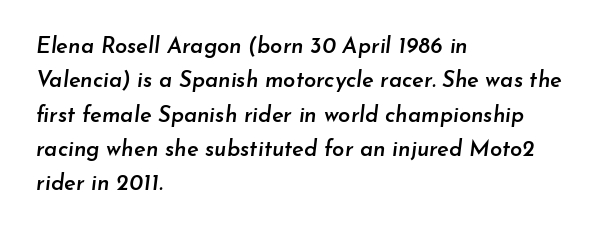
Q: Is the text bold? A: Semi-bold.
Q: Is the text italic (slanted)? A: Yes, it leans right by about 7 degrees.
Q: Is the text underlined? A: No.
Q: How is the paragraph aligned? A: Left-aligned.
Q: Is the spacing between letters normal or unusually wide? A: Normal.
Q: Is the spacing between lines tight, normal or loose? A: Normal.
